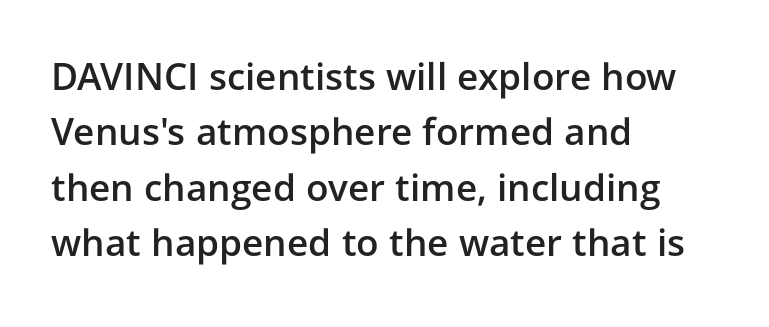
The image shows 37 px semibold sans-serif type, upright; set left-aligned, normal line spacing (1.5x), normal letter spacing, not underlined; low stroke contrast and a medium x-height.
